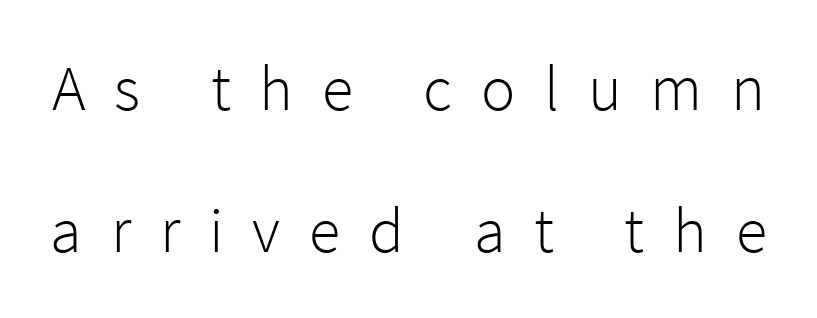
Q: Is the text bold? A: No.
Q: Is the text italic (slanted)? A: No, it is upright.
Q: Is the typeface a serif or a sans-serif typeface? A: Sans-serif.
Q: Is the text underlined? A: No.
Q: Is the spacing between letters normal or unusually wide? A: Unusually wide.
Q: Is the spacing between lines tight, normal or loose? A: Loose.
Q: Width (condensed, normal, or wide)? A: Normal.
Q: Stroke contrast? A: Low.
Q: x-height? A: Medium.
Q: Monospaced? A: No.
